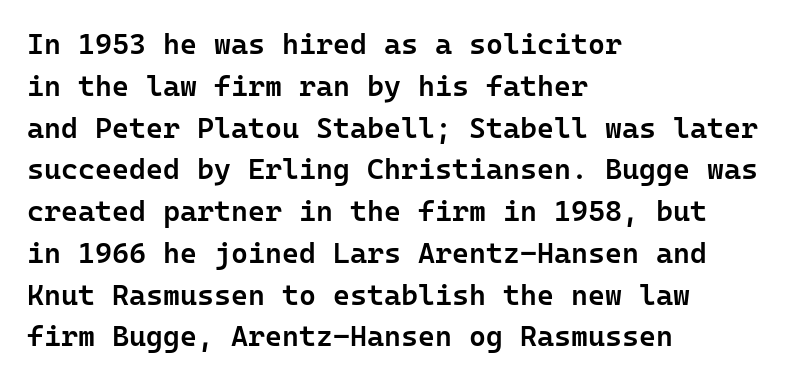
{"serif": "no", "italic": "no", "bold": "semi", "weight": "semibold", "width": "normal", "stroke_contrast": "low", "x_height": "medium", "monospaced": "yes", "underline": "no", "align": "left", "line_spacing": "normal", "line_spacing_ratio": 1.44, "letter_spacing": "normal", "letter_spacing_em": 0.0, "glyph_px": 29}
